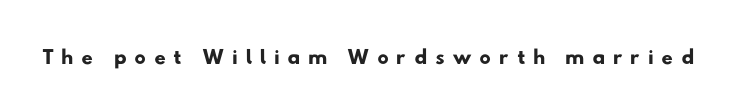
{"serif": "no", "width": "wide", "stroke_contrast": "low", "x_height": "small", "monospaced": "no", "underline": "no", "letter_spacing": "wide", "letter_spacing_em": 0.23, "glyph_px": 32}
